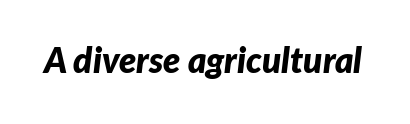
Q: Is the text bold? A: Yes.
Q: Is the text italic (slanted)? A: Yes, it leans right by about 7 degrees.
Q: Is the text underlined? A: No.
Q: Is the spacing between letters normal or unusually wide? A: Normal.
Q: Width (condensed, normal, or wide)? A: Normal.
Q: Stroke contrast? A: Low.
Q: x-height? A: Medium.
Q: Monospaced? A: No.
